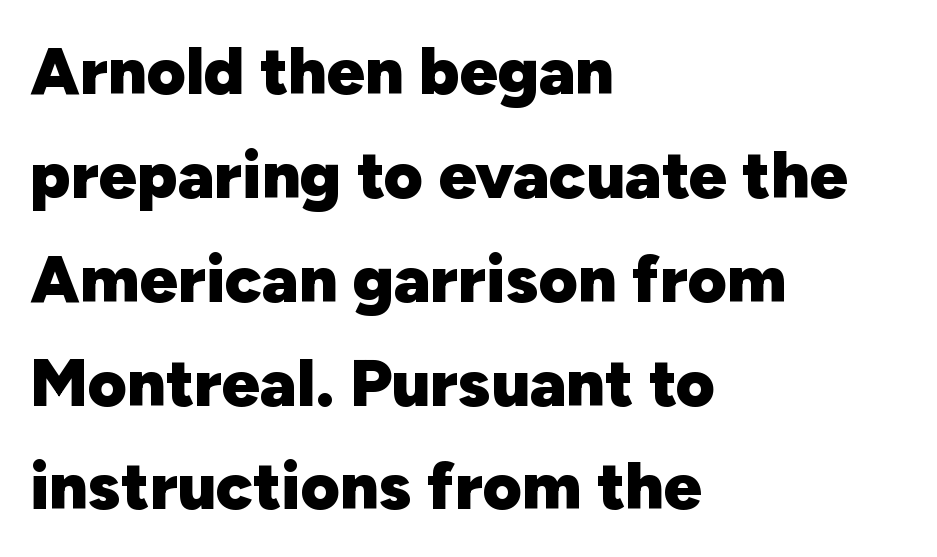
The image shows 67 px heavy sans-serif type, upright; set left-aligned, normal line spacing (1.55x), normal letter spacing, not underlined; low stroke contrast and a medium x-height.
